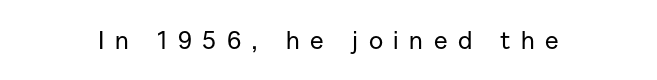
{"italic": "no", "underline": "no", "letter_spacing": "wide", "letter_spacing_em": 0.42, "glyph_px": 25}
